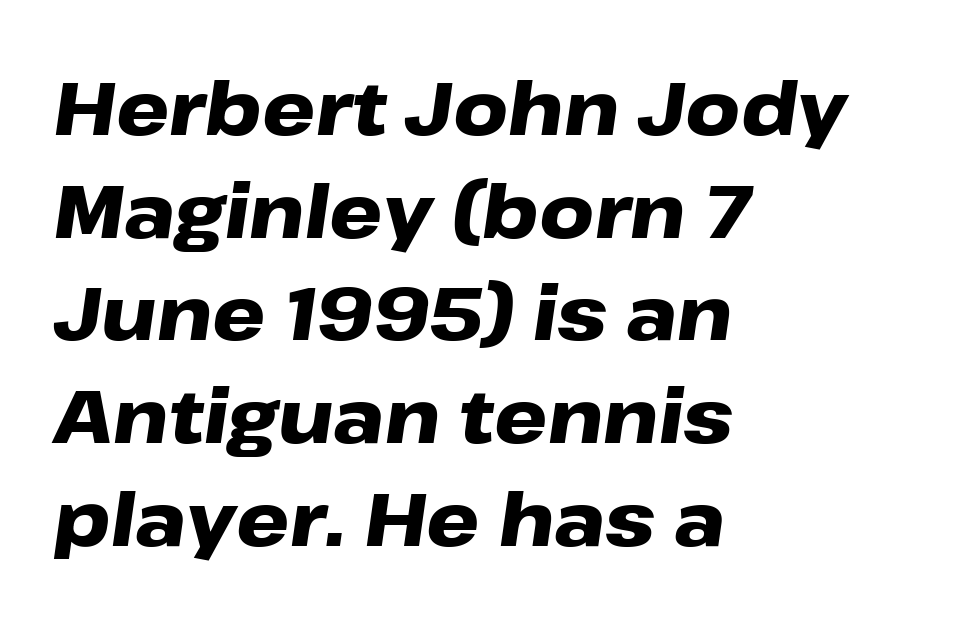
The image shows 75 px heavy, wide type, italic (leaning right); set left-aligned, normal line spacing (1.37x), normal letter spacing, not underlined; low stroke contrast and a medium x-height.
